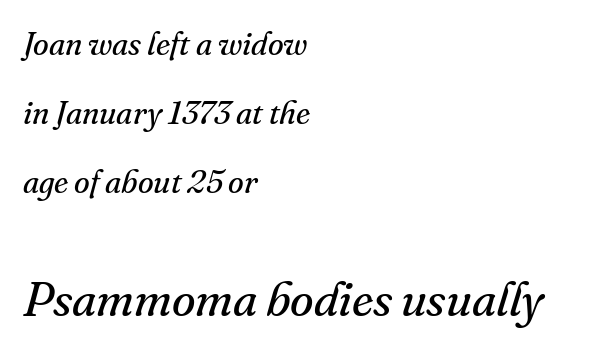
{"serif": "yes", "italic": "yes", "lean": "right", "slant_degrees": 16, "bold": "no", "weight": "regular", "width": "normal", "stroke_contrast": "medium", "x_height": "small", "monospaced": "no", "underline": "no", "align": "left", "line_spacing": "loose", "line_spacing_ratio": 2.16, "letter_spacing": "normal", "letter_spacing_em": 0.0, "larger_block": "second", "size_ratio": 1.5, "glyph_px": 48}
